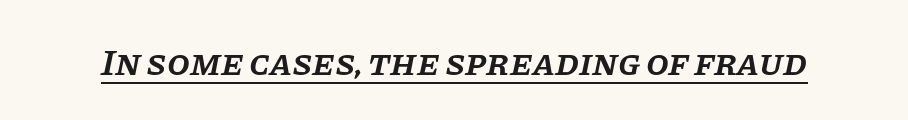
{"serif": "yes", "italic": "yes", "lean": "right", "slant_degrees": 11, "bold": "semi", "weight": "semibold", "width": "normal", "stroke_contrast": "low", "x_height": "large", "monospaced": "no", "underline": "yes", "letter_spacing": "normal", "letter_spacing_em": 0.0, "glyph_px": 37}
